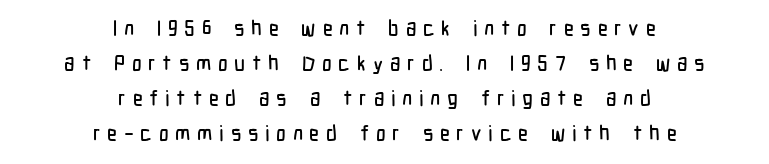
Upright lettering throughout. These lines sit exactly where default settings would place them. Caption: expanded tracking, letters set apart. One-word summary of the alignment: center.
